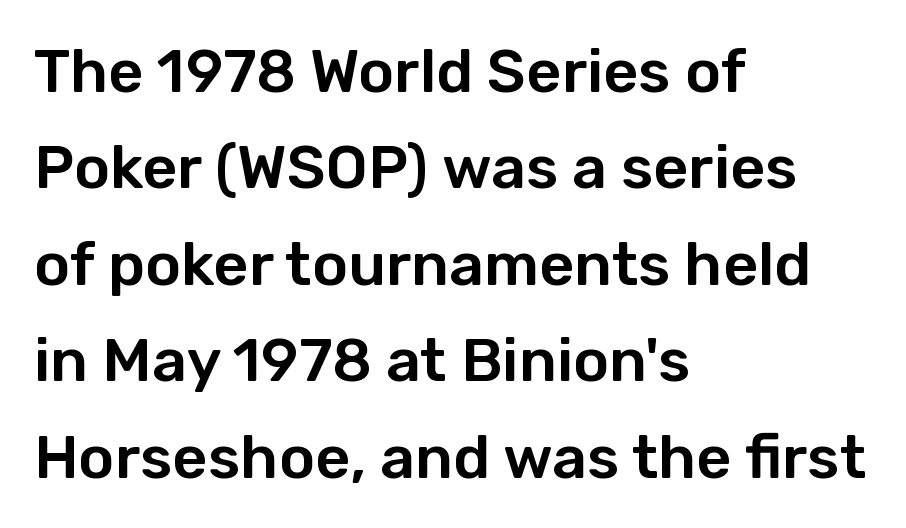
If you drew a line through each stem, it would be perfectly vertical. Line spacing here is normal. Default kerning and tracking; the words read as compact shapes. The face used here is proportionally spaced, like ordinary book or web type. You can tell from the bare stems that sans-serif type was used.
